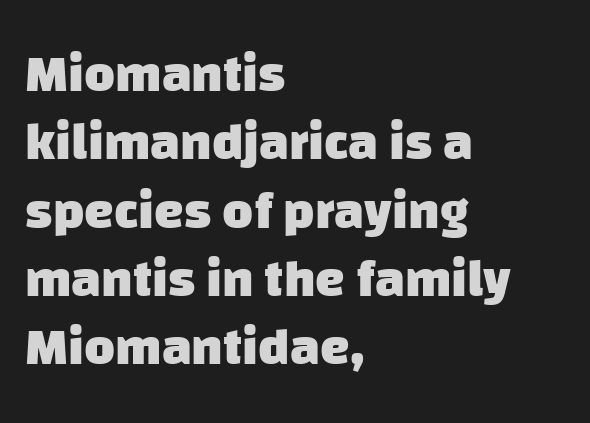
Q: Is the text bold? A: Yes.
Q: Is the typeface a serif or a sans-serif typeface? A: Sans-serif.
Q: Is the text underlined? A: No.
Q: How is the paragraph aligned? A: Left-aligned.
Q: Is the spacing between letters normal or unusually wide? A: Normal.
Q: Is the spacing between lines tight, normal or loose? A: Normal.
Q: Width (condensed, normal, or wide)? A: Normal.
Q: Stroke contrast? A: Low.
Q: x-height? A: Large.
Q: Monospaced? A: No.
